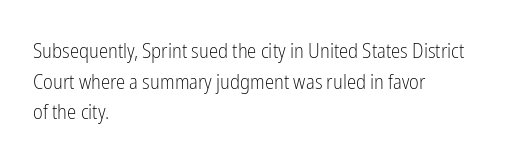
{"italic": "no", "bold": "no", "underline": "no", "align": "left", "line_spacing": "normal", "line_spacing_ratio": 1.46, "letter_spacing": "normal", "letter_spacing_em": 0.0, "glyph_px": 21}
